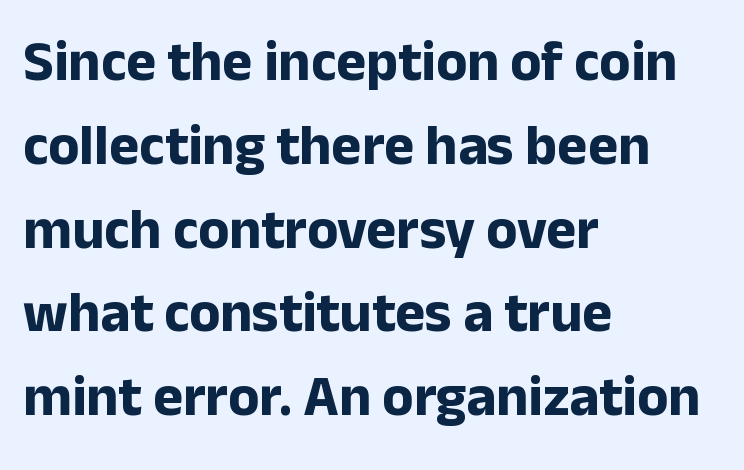
Q: Is the text bold? A: Yes.
Q: Is the text italic (slanted)? A: No, it is upright.
Q: Is the typeface a serif or a sans-serif typeface? A: Sans-serif.
Q: Is the text underlined? A: No.
Q: How is the paragraph aligned? A: Left-aligned.
Q: Is the spacing between letters normal or unusually wide? A: Normal.
Q: Is the spacing between lines tight, normal or loose? A: Normal.
Q: Width (condensed, normal, or wide)? A: Normal.
Q: Stroke contrast? A: Low.
Q: x-height? A: Medium.
Q: Monospaced? A: No.
